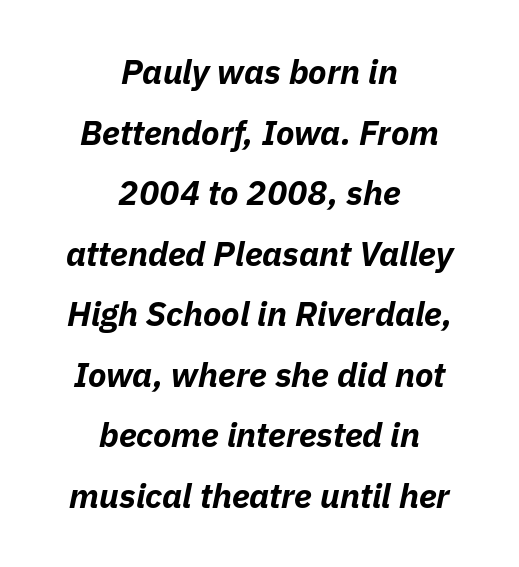
Q: Is the text bold? A: Yes.
Q: Is the text italic (slanted)? A: Yes, it leans right by about 11 degrees.
Q: Is the text underlined? A: No.
Q: How is the paragraph aligned? A: Centered.
Q: Is the spacing between letters normal or unusually wide? A: Normal.
Q: Width (condensed, normal, or wide)? A: Normal.
Q: Stroke contrast? A: Low.
Q: x-height? A: Medium.
Q: Monospaced? A: No.
